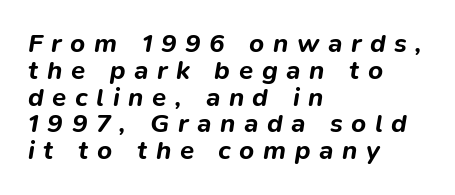
The image shows 26 px bold type, italic (leaning right); set left-aligned, tight line spacing (1.03x), unusually wide letter spacing (+0.33 em), not underlined.
